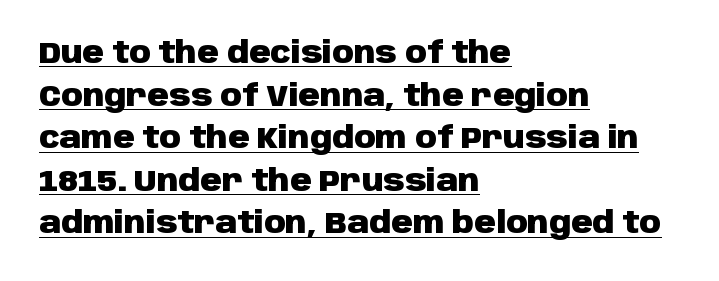
The image shows 30 px heavy sans-serif type, upright; set left-aligned, normal line spacing (1.42x), normal letter spacing, underlined; low stroke contrast and a large x-height.
